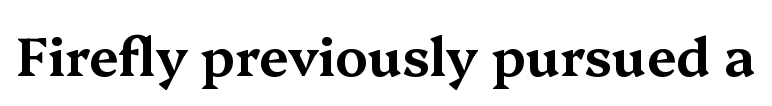
Here the designer chose a conventional face with non-uniform glyph widths. No word sits above an underline. Honestly, the letter spacing is just normal — you wouldn't notice it. Regarding serifs, this sample has them. The axis of the letterforms is exactly vertical.
